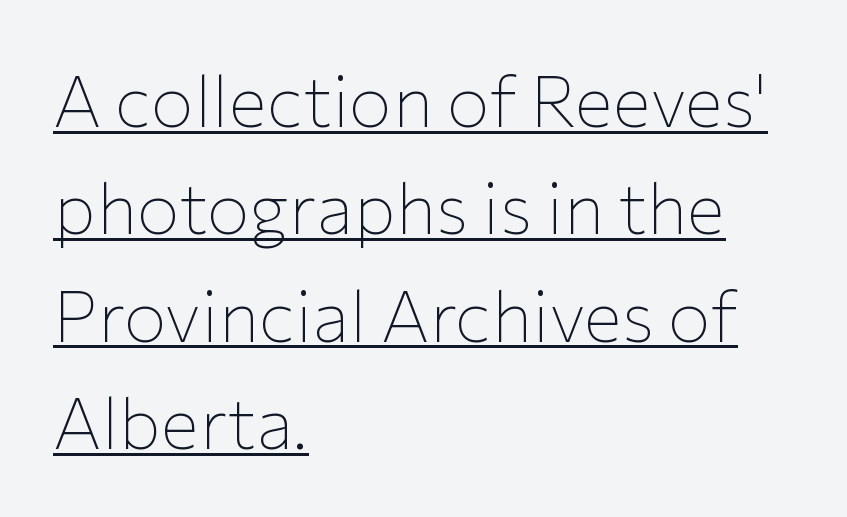
The image shows 72 px thin sans-serif type, upright; set left-aligned, normal line spacing (1.49x), normal letter spacing, underlined; low stroke contrast and a medium x-height.
